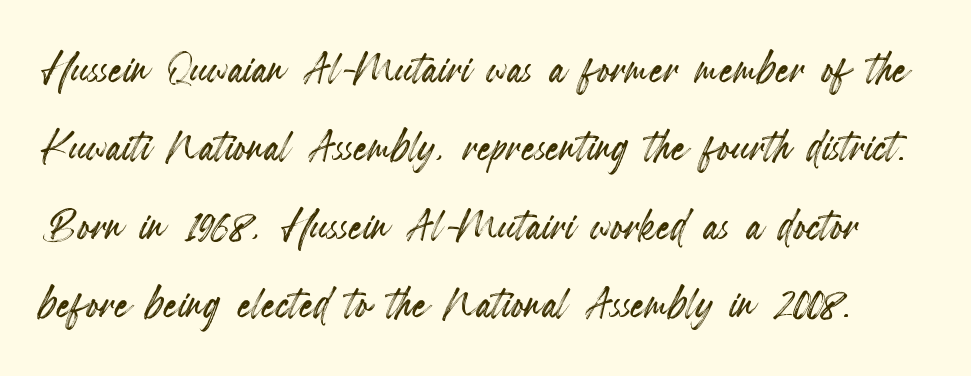
Q: Is the text italic (slanted)? A: Yes.
Q: Is the text underlined? A: No.
Q: Is the spacing between letters normal or unusually wide? A: Normal.
Q: Is the spacing between lines tight, normal or loose? A: Normal.
Q: Width (condensed, normal, or wide)? A: Condensed.
Q: x-height? A: Small.
Q: Monospaced? A: No.
